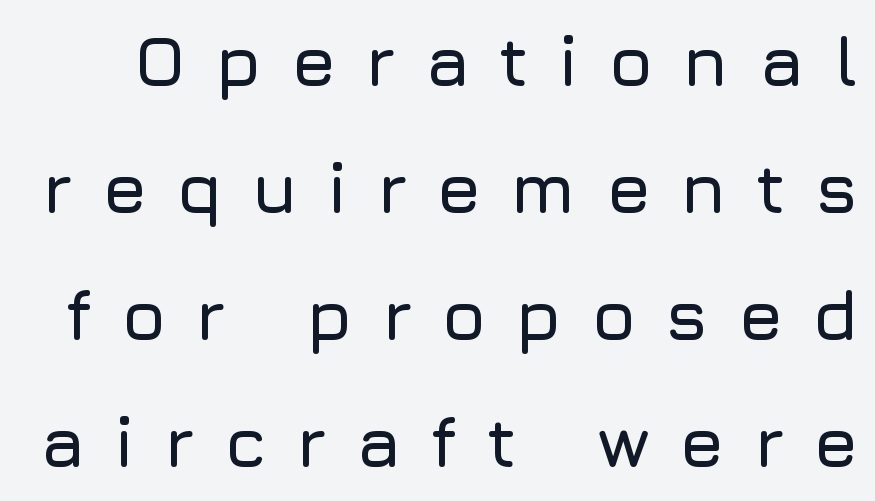
{"serif": "no", "italic": "no", "width": "normal", "stroke_contrast": "low", "x_height": "medium", "monospaced": "no", "underline": "no", "line_spacing_ratio": 1.79, "letter_spacing": "wide", "letter_spacing_em": 0.41, "glyph_px": 71}
